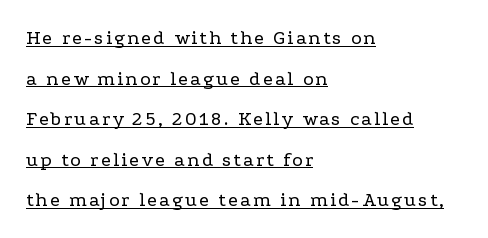
{"italic": "no", "bold": "no", "underline": "yes", "align": "left", "line_spacing": "loose", "line_spacing_ratio": 2.03, "glyph_px": 20}
